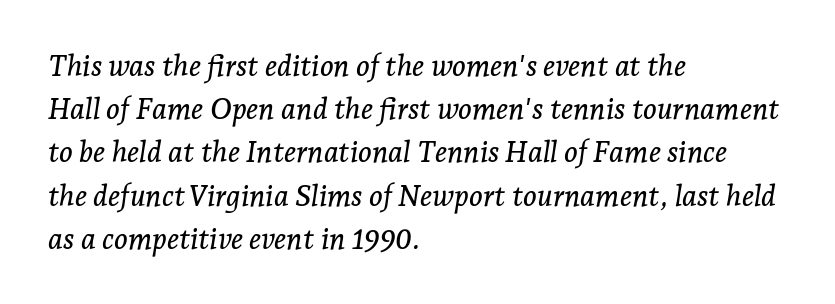
Q: Is the text italic (slanted)? A: Yes, it leans right by about 7 degrees.
Q: Is the typeface a serif or a sans-serif typeface? A: Serif.
Q: Is the text underlined? A: No.
Q: How is the paragraph aligned? A: Left-aligned.
Q: Is the spacing between letters normal or unusually wide? A: Normal.
Q: Is the spacing between lines tight, normal or loose? A: Normal.
Q: Width (condensed, normal, or wide)? A: Normal.
Q: Stroke contrast? A: Low.
Q: x-height? A: Medium.
Q: Monospaced? A: No.
